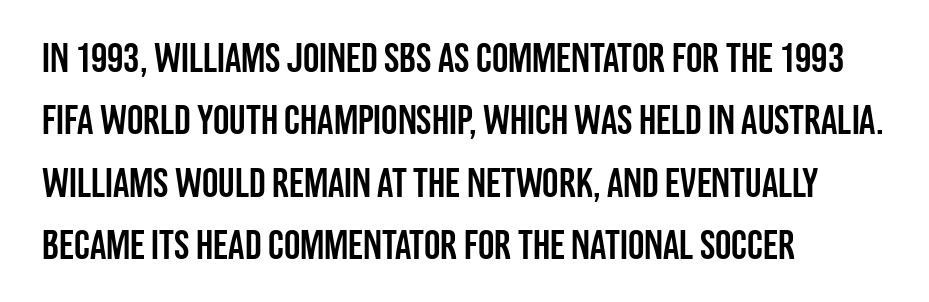
Q: Is the text italic (slanted)? A: No, it is upright.
Q: Is the typeface a serif or a sans-serif typeface? A: Sans-serif.
Q: Is the text underlined? A: No.
Q: How is the paragraph aligned? A: Left-aligned.
Q: Is the spacing between letters normal or unusually wide? A: Normal.
Q: Is the spacing between lines tight, normal or loose? A: Normal.
Q: Width (condensed, normal, or wide)? A: Condensed.
Q: Stroke contrast? A: Low.
Q: x-height? A: Large.
Q: Monospaced? A: No.
